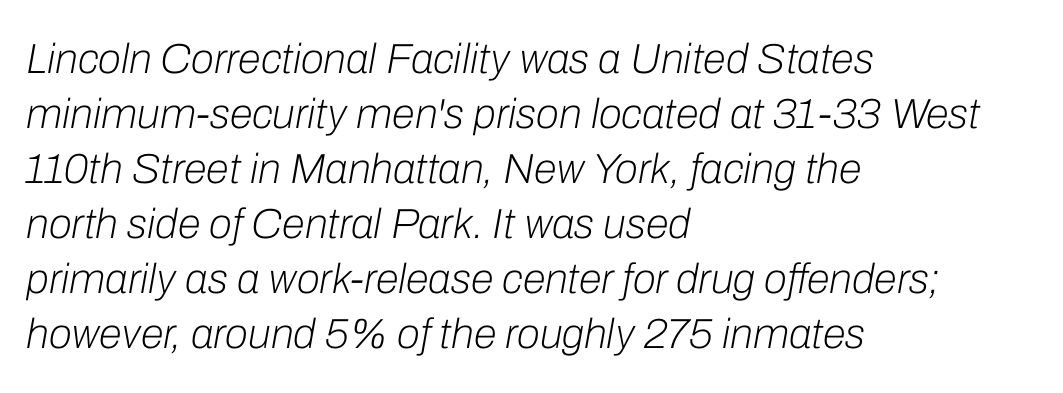
The image shows 42 px light type, italic (leaning right); set left-aligned, normal line spacing (1.31x), normal letter spacing, not underlined; low stroke contrast and a medium x-height.
